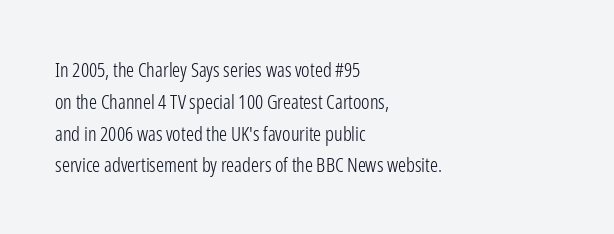
Q: Is the text bold? A: No.
Q: Is the text italic (slanted)? A: No, it is upright.
Q: Is the text underlined? A: No.
Q: How is the paragraph aligned? A: Left-aligned.
Q: Is the spacing between letters normal or unusually wide? A: Normal.
Q: Is the spacing between lines tight, normal or loose? A: Normal.
